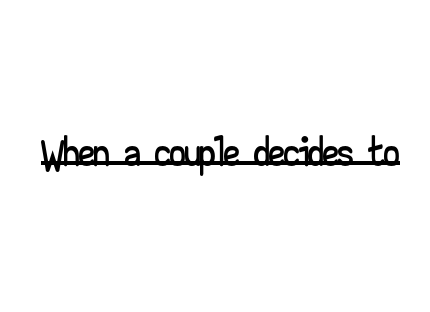
{"serif": "no", "italic": "no", "width": "wide", "stroke_contrast": "low", "x_height": "small", "monospaced": "no", "underline": "yes", "letter_spacing": "normal", "letter_spacing_em": 0.0, "glyph_px": 62}
